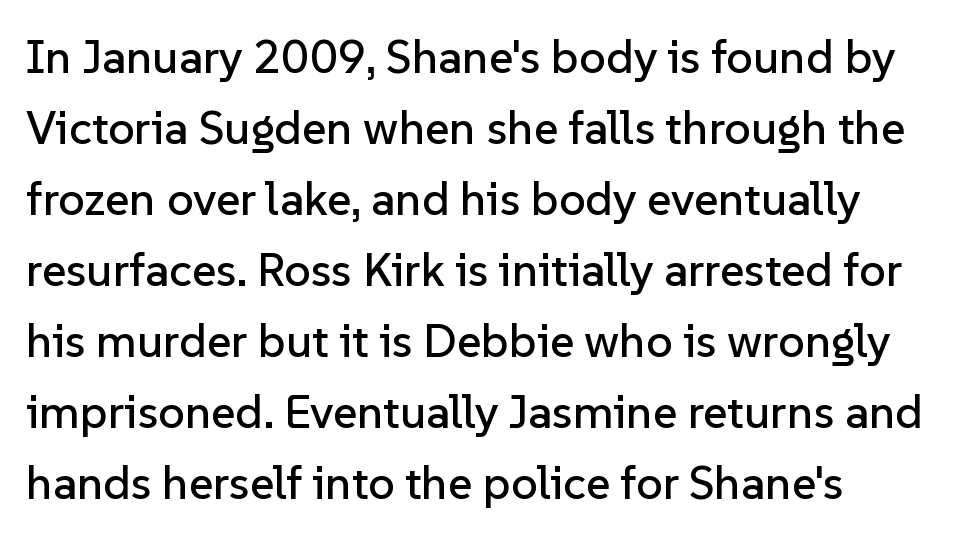
The image shows 47 px sans-serif type, upright; set left-aligned, normal line spacing (1.51x), normal letter spacing, not underlined; low stroke contrast and a medium x-height.
